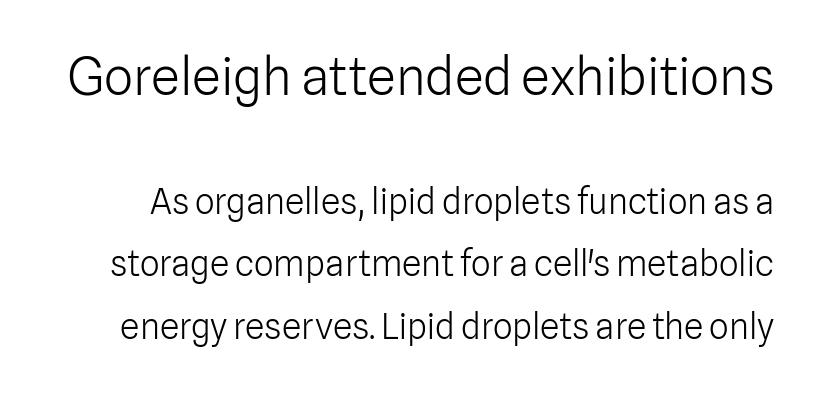
What kind of face is this? One without serifs — a sans. Bigger letters appear in the top chunk; the bottom chunk is reduced. Clear beneath every line of the passage. These glyphs show unthickened strokes, regular width or finer.
